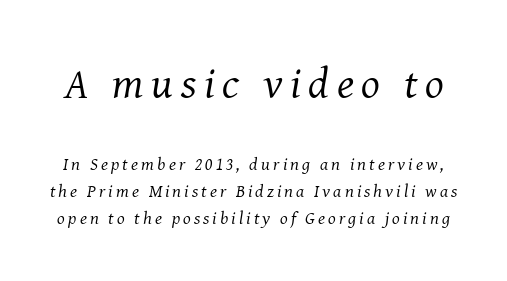
{"serif": "yes", "italic": "yes", "lean": "right", "slant_degrees": 8, "bold": "no", "weight": "regular", "width": "normal", "stroke_contrast": "medium", "x_height": "medium", "monospaced": "no", "underline": "no", "line_spacing": "normal", "line_spacing_ratio": 1.5, "larger_block": "first", "size_ratio": 2.44, "glyph_px": 44}
